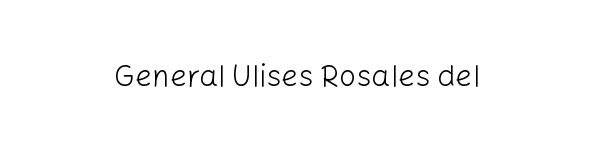
Q: Is the text bold? A: No.
Q: Is the text italic (slanted)? A: No, it is upright.
Q: Is the typeface a serif or a sans-serif typeface? A: Sans-serif.
Q: Is the text underlined? A: No.
Q: How is the paragraph aligned? A: Centered.
Q: Is the spacing between letters normal or unusually wide? A: Normal.
Q: Width (condensed, normal, or wide)? A: Normal.
Q: Stroke contrast? A: Low.
Q: x-height? A: Medium.
Q: Monospaced? A: No.
